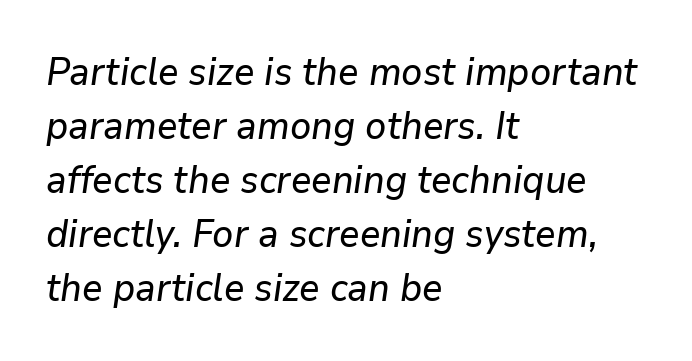
Here the designer chose a conventional face with non-uniform glyph widths. The rendering applies a slant to the glyphs. There is no visible air inserted between adjacent glyphs. This rendering uses left alignment, leaving the right contour irregular.
